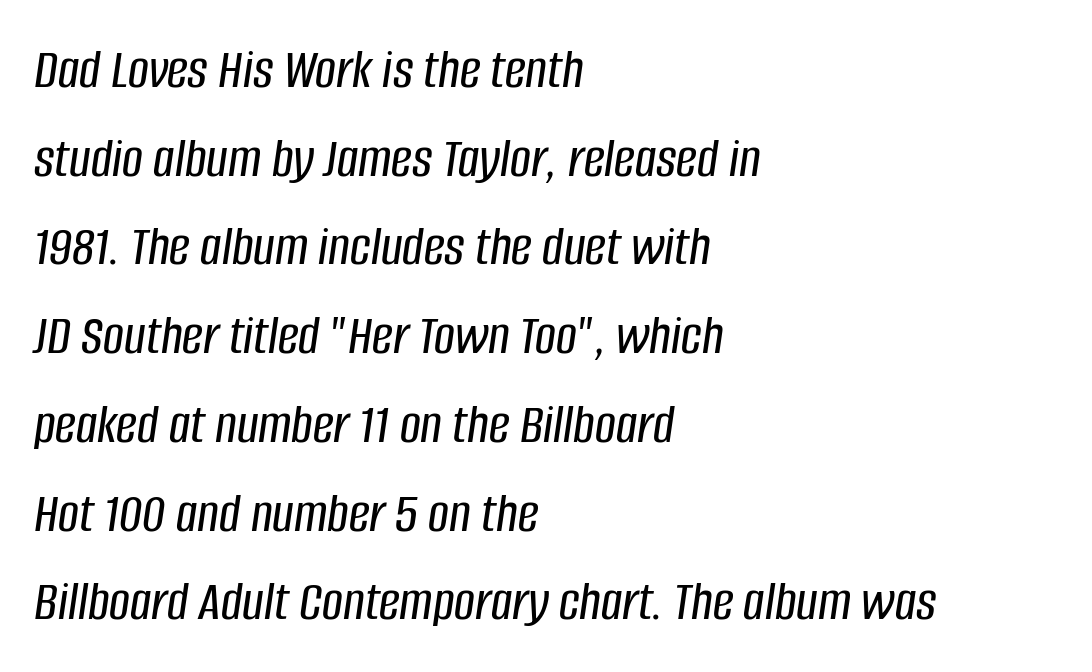
How would I describe the line gaps? Plain and ordinary. Is the type slanted? Yes — the strokes lean at a clear angle. Descenders hang freely into open space. Words appear dense and cohesive because spacing is normal. Do the characters align in a grid? No, the font is proportional. The rag falls on the right side of this text block.
